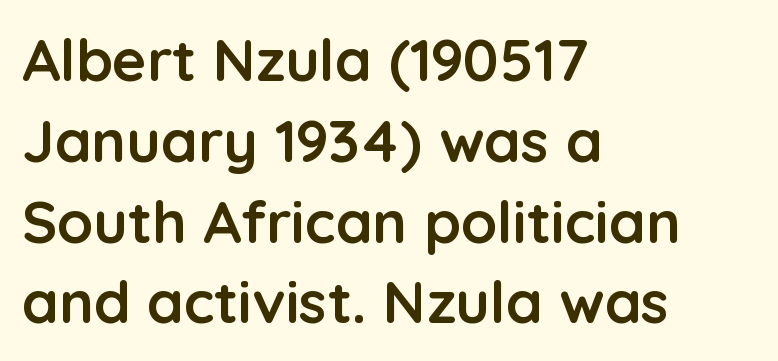
Q: Is the text bold? A: Yes.
Q: Is the text italic (slanted)? A: No, it is upright.
Q: Is the typeface a serif or a sans-serif typeface? A: Sans-serif.
Q: Is the text underlined? A: No.
Q: How is the paragraph aligned? A: Left-aligned.
Q: Is the spacing between letters normal or unusually wide? A: Normal.
Q: Is the spacing between lines tight, normal or loose? A: Normal.
Q: Width (condensed, normal, or wide)? A: Normal.
Q: Stroke contrast? A: Low.
Q: x-height? A: Medium.
Q: Monospaced? A: No.
